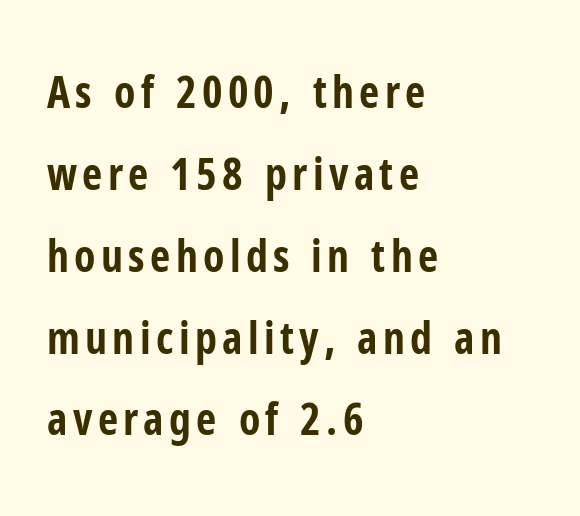
{"serif": "no", "italic": "no", "bold": "yes", "weight": "bold", "width": "condensed", "stroke_contrast": "low", "x_height": "medium", "monospaced": "no", "underline": "no", "align": "left", "line_spacing_ratio": 1.86, "glyph_px": 44}
